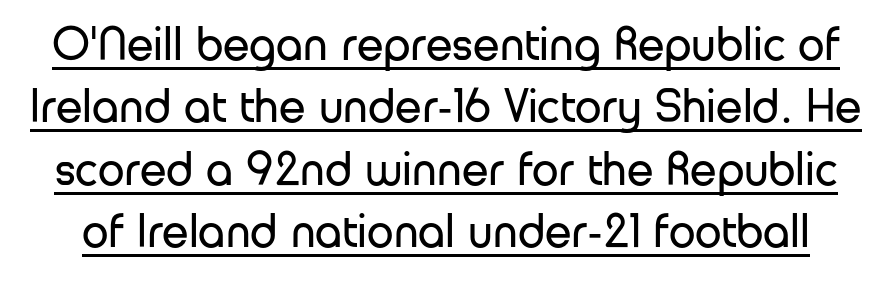
Spacing verdict: proportional, widths tailored to each character. Posture: vertical. The face looks like a standard text weight, possibly lighter. Default kerning and tracking; the words read as compact shapes.
